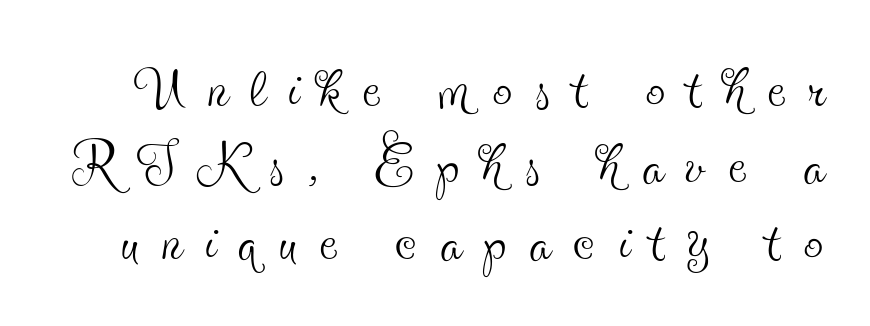
Q: Is the text bold? A: No.
Q: Is the typeface a serif or a sans-serif typeface? A: Serif.
Q: Is the text underlined? A: No.
Q: Is the spacing between letters normal or unusually wide? A: Unusually wide.
Q: Is the spacing between lines tight, normal or loose? A: Tight.
Q: Width (condensed, normal, or wide)? A: Condensed.
Q: x-height? A: Small.
Q: Monospaced? A: No.
